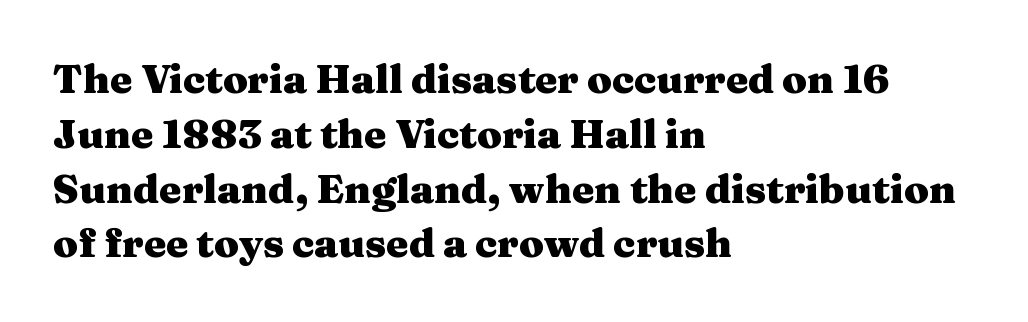
{"serif": "yes", "italic": "no", "bold": "yes", "weight": "heavy", "width": "wide", "stroke_contrast": "medium", "x_height": "medium", "monospaced": "no", "underline": "no", "align": "left", "line_spacing": "normal", "line_spacing_ratio": 1.37, "letter_spacing": "normal", "letter_spacing_em": 0.0, "glyph_px": 40}
